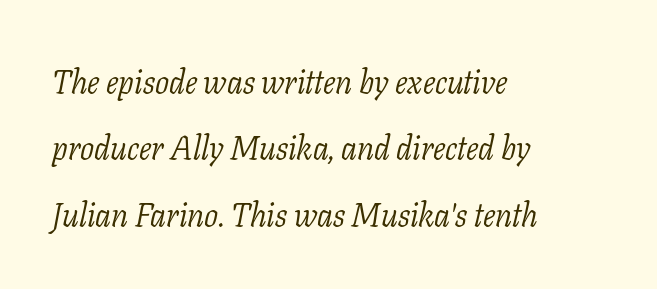
{"serif": "yes", "italic": "yes", "lean": "right", "slant_degrees": 11, "bold": "no", "weight": "light", "width": "normal", "stroke_contrast": "low", "x_height": "medium", "monospaced": "no", "underline": "no", "align": "left", "line_spacing": "loose", "line_spacing_ratio": 2.01, "letter_spacing": "normal", "letter_spacing_em": 0.0, "glyph_px": 33}
